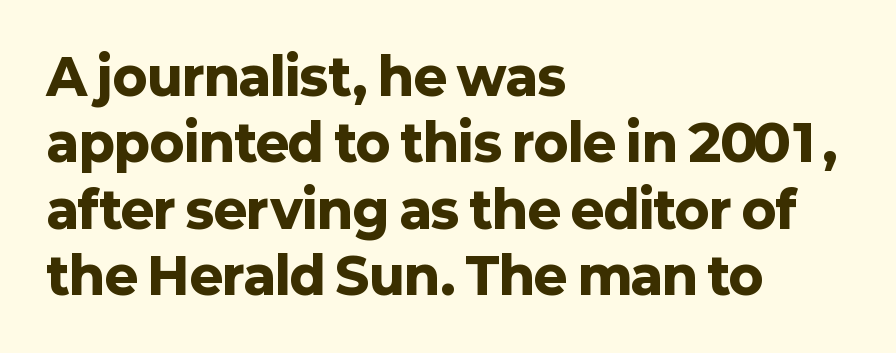
What stands out about the letter spacing? Nothing — it is the standard amount. Line starts are locked; line ends wander. Letters rest on an invisible, unmarked baseline. The typeface chosen for these lines omits serifs.
